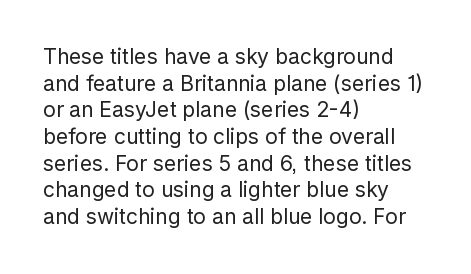
Summary of weight: not heavy and not bold. The vertical gap from one line to the next is medium. The type is set solid horizontally, with unmodified tracking. No italicization has been applied; the sample stays upright. The paragraph shown leans on its left margin. The gap between lines stays unmarked.
